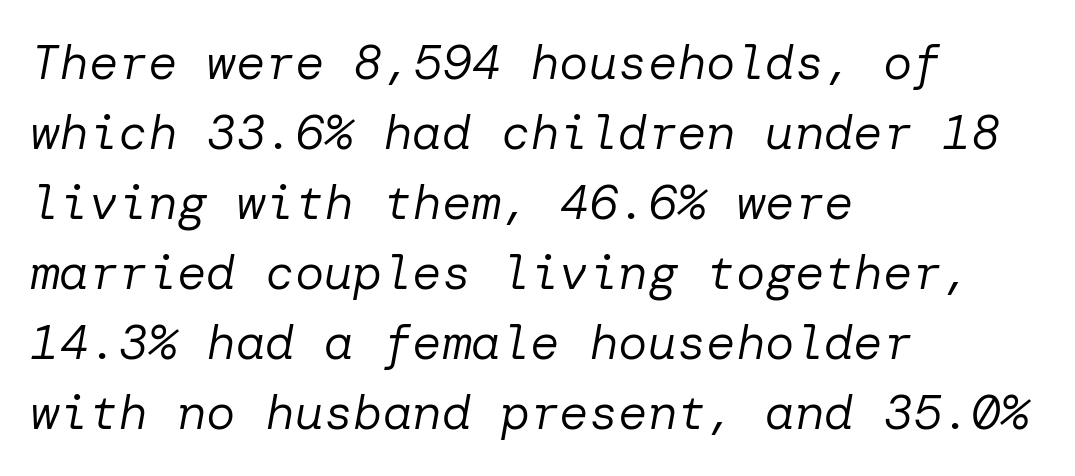
The image shows 49 px regular-weight type, italic (leaning right); set left-aligned, normal line spacing (1.43x), normal letter spacing, not underlined; low stroke contrast and a medium x-height.
